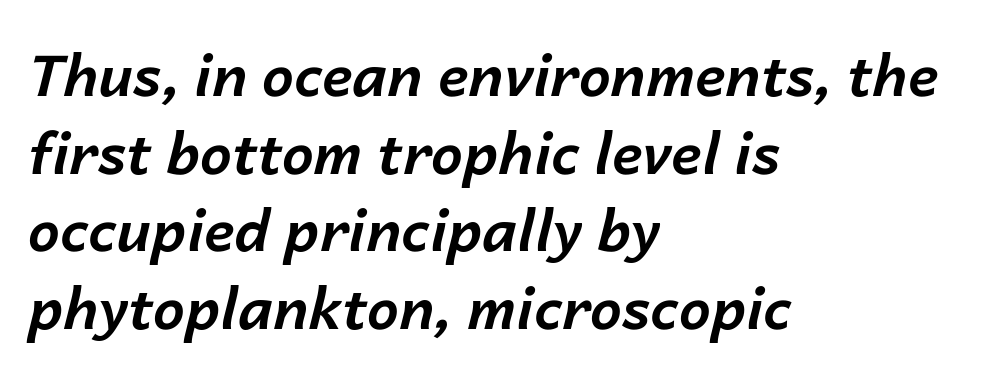
Q: Is the text bold? A: Yes.
Q: Is the text italic (slanted)? A: Yes, it leans right by about 14 degrees.
Q: Is the text underlined? A: No.
Q: How is the paragraph aligned? A: Left-aligned.
Q: Is the spacing between letters normal or unusually wide? A: Normal.
Q: Is the spacing between lines tight, normal or loose? A: Normal.
Q: Width (condensed, normal, or wide)? A: Normal.
Q: Stroke contrast? A: Low.
Q: x-height? A: Medium.
Q: Monospaced? A: No.
